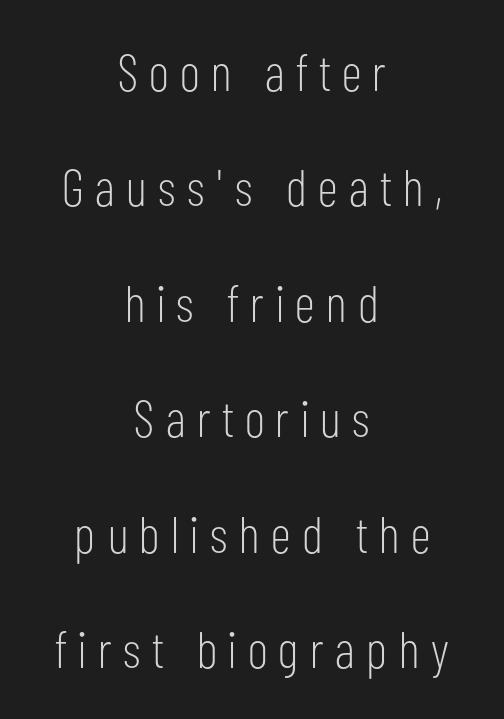
Glyph-to-glyph distance is far greater than everyday printed text. The face used here is proportionally spaced, like ordinary book or web type. No extra ink here — the face is not bold. Descender tails drop into unmarked territory. Characters remain perfectly vertical along every line.
